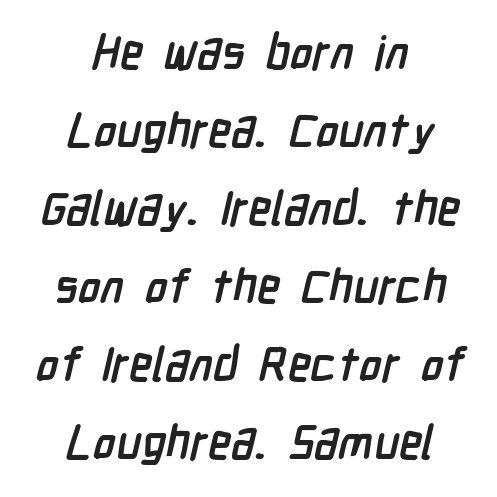
{"serif": "no", "bold": "yes", "weight": "semibold", "width": "condensed", "stroke_contrast": "low", "x_height": "medium", "monospaced": "no", "underline": "no", "align": "center", "line_spacing": "normal", "line_spacing_ratio": 1.66, "letter_spacing": "normal", "letter_spacing_em": 0.0, "glyph_px": 47}
